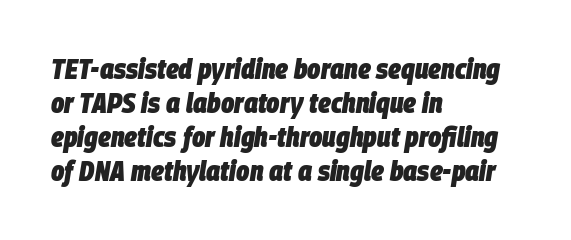
The image shows 28 px heavy, condensed type, italic (leaning right); set left-aligned, line spacing 1.22x, normal letter spacing, not underlined; low stroke contrast and a large x-height.
